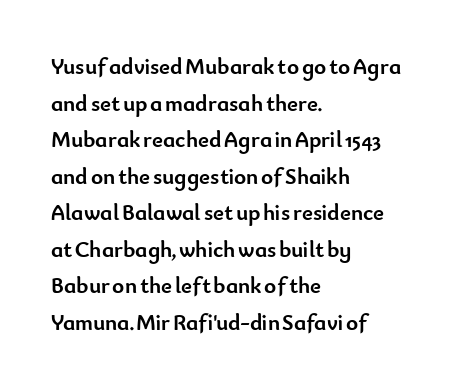
Q: Is the text bold? A: Yes.
Q: Is the text italic (slanted)? A: No, it is upright.
Q: Is the text underlined? A: No.
Q: How is the paragraph aligned? A: Left-aligned.
Q: Is the spacing between letters normal or unusually wide? A: Normal.
Q: Is the spacing between lines tight, normal or loose? A: Normal.
